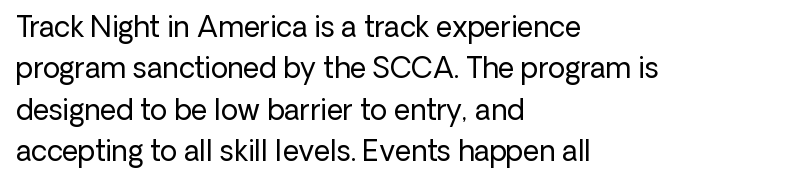
Q: Is the text bold? A: No.
Q: Is the text italic (slanted)? A: No, it is upright.
Q: Is the typeface a serif or a sans-serif typeface? A: Sans-serif.
Q: Is the text underlined? A: No.
Q: How is the paragraph aligned? A: Left-aligned.
Q: Is the spacing between letters normal or unusually wide? A: Normal.
Q: Is the spacing between lines tight, normal or loose? A: Normal.
Q: Width (condensed, normal, or wide)? A: Normal.
Q: Stroke contrast? A: Low.
Q: x-height? A: Medium.
Q: Monospaced? A: No.
